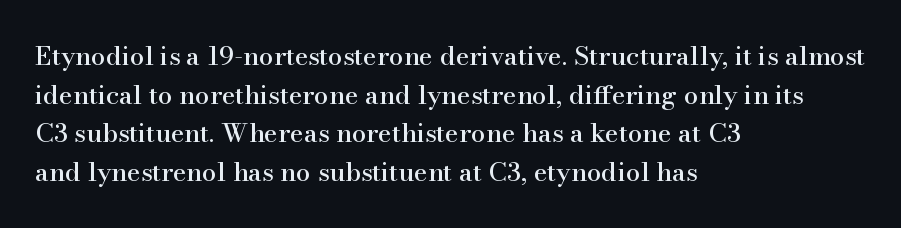
The image shows 26 px text type, upright; set left-aligned, normal line spacing (1.49x), normal letter spacing, not underlined.
